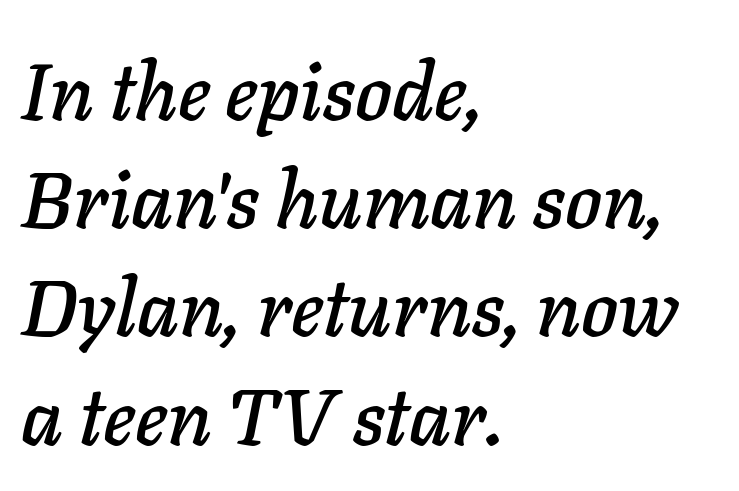
The image shows 79 px text type, italic (leaning right); set left-aligned, normal line spacing (1.37x), normal letter spacing, not underlined; low stroke contrast and a medium x-height.
